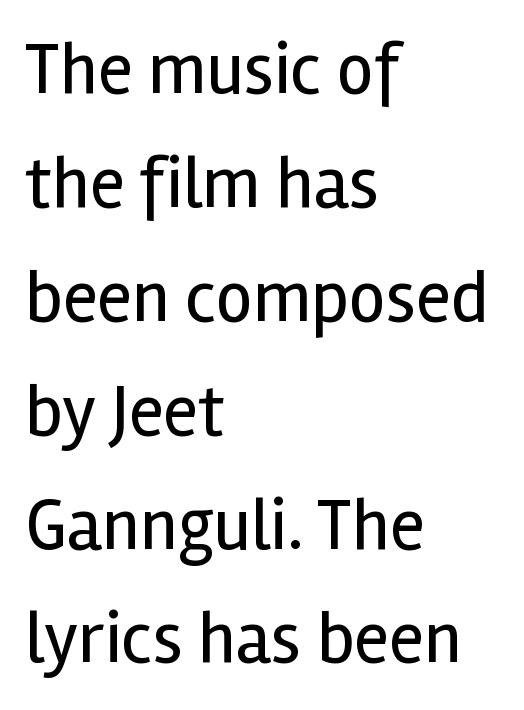
Q: Is the text bold? A: No.
Q: Is the text italic (slanted)? A: No, it is upright.
Q: Is the typeface a serif or a sans-serif typeface? A: Sans-serif.
Q: Is the text underlined? A: No.
Q: How is the paragraph aligned? A: Left-aligned.
Q: Is the spacing between letters normal or unusually wide? A: Normal.
Q: Is the spacing between lines tight, normal or loose? A: Normal.
Q: Width (condensed, normal, or wide)? A: Normal.
Q: x-height? A: Medium.
Q: Monospaced? A: No.
